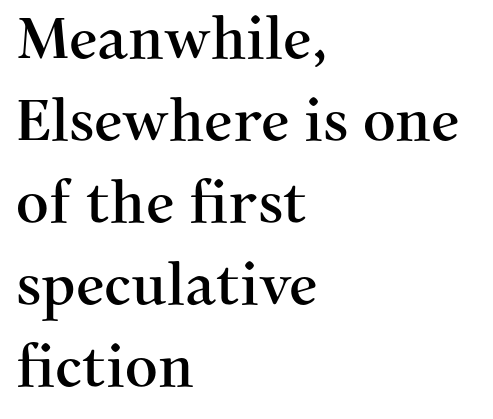
{"serif": "yes", "italic": "no", "width": "normal", "stroke_contrast": "medium", "x_height": "medium", "monospaced": "no", "underline": "no", "align": "left", "line_spacing": "normal", "line_spacing_ratio": 1.44, "letter_spacing": "normal", "letter_spacing_em": 0.0, "glyph_px": 57}
